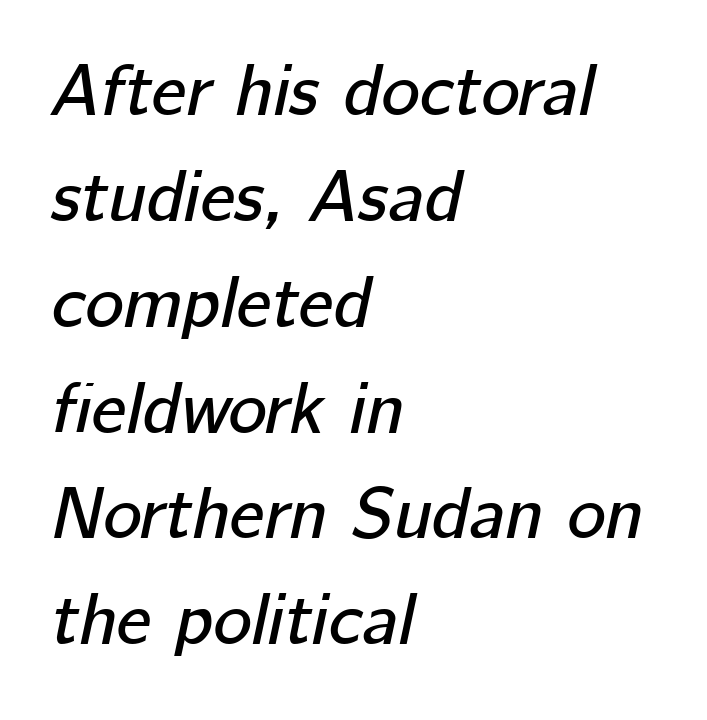
Q: Is the text italic (slanted)? A: Yes, it leans right by about 12 degrees.
Q: Is the text underlined? A: No.
Q: How is the paragraph aligned? A: Left-aligned.
Q: Is the spacing between letters normal or unusually wide? A: Normal.
Q: Is the spacing between lines tight, normal or loose? A: Normal.
Q: Width (condensed, normal, or wide)? A: Normal.
Q: Stroke contrast? A: Low.
Q: x-height? A: Medium.
Q: Monospaced? A: No.
